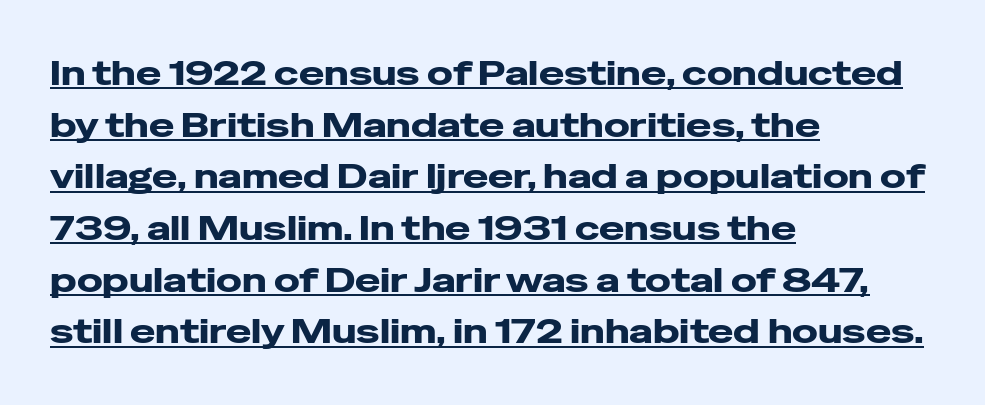
The image shows 34 px wide sans-serif type, upright; set left-aligned, normal line spacing (1.52x), normal letter spacing, underlined; low stroke contrast and a medium x-height.
